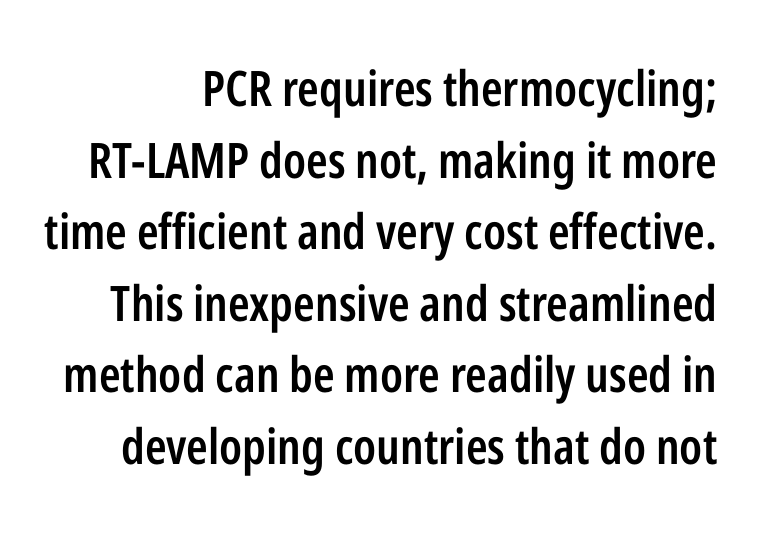
The image shows 49 px semibold, condensed sans-serif type, upright; set normal line spacing (1.46x), normal letter spacing, not underlined; low stroke contrast and a medium x-height.
